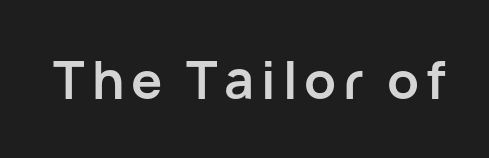
These lines carry a lot of weight — the face is fully bold. Unmarked baselines from the first word to the last. Tall strokes in this sample are plumb rather than angled. Nothing sits at the stroke ends, so this counts as sans-serif. Spacing verdict: proportional, widths tailored to each character.
